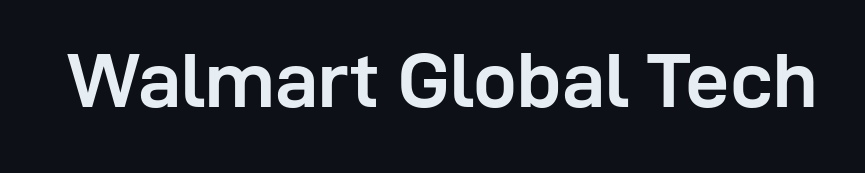
{"serif": "no", "italic": "no", "bold": "yes", "weight": "semibold", "width": "normal", "stroke_contrast": "low", "x_height": "medium", "monospaced": "no", "underline": "no", "letter_spacing": "normal", "letter_spacing_em": 0.0, "glyph_px": 78}
